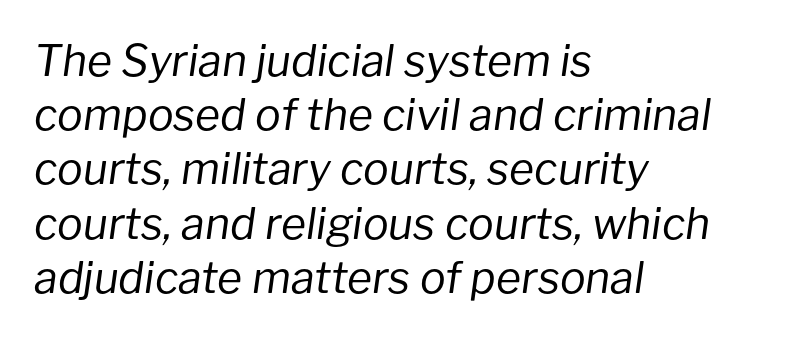
Look at the tracking — it's just the regular setting, nothing added. Casual observation: everything's shoved over to the left. This sample has the flowing, uneven cadence of proportional lettering. Words float on clear page, feet unadorned. Designer's note — italics engaged. The rendering uses a moderate line-height, typical for paragraphs.
